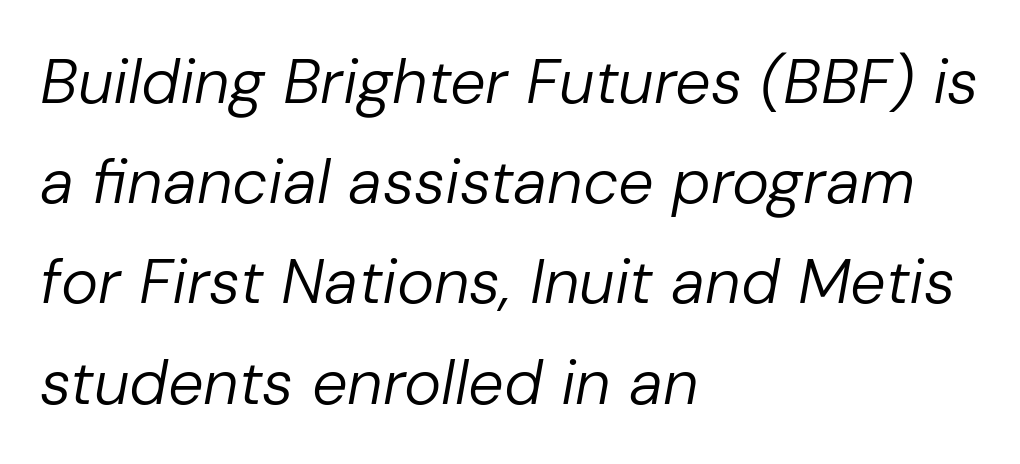
The image shows 63 px regular-weight type, italic (leaning right); set left-aligned, normal line spacing (1.59x), normal letter spacing, not underlined; low stroke contrast and a medium x-height.
